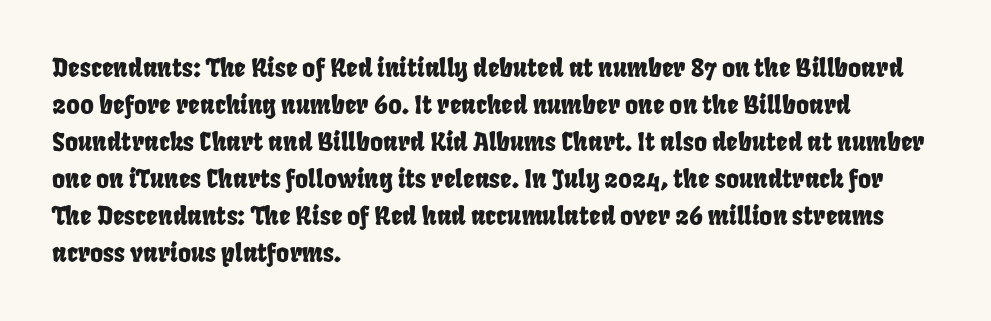
Q: Is the text underlined? A: No.
Q: How is the paragraph aligned? A: Left-aligned.
Q: Is the spacing between letters normal or unusually wide? A: Normal.
Q: Is the spacing between lines tight, normal or loose? A: Normal.
